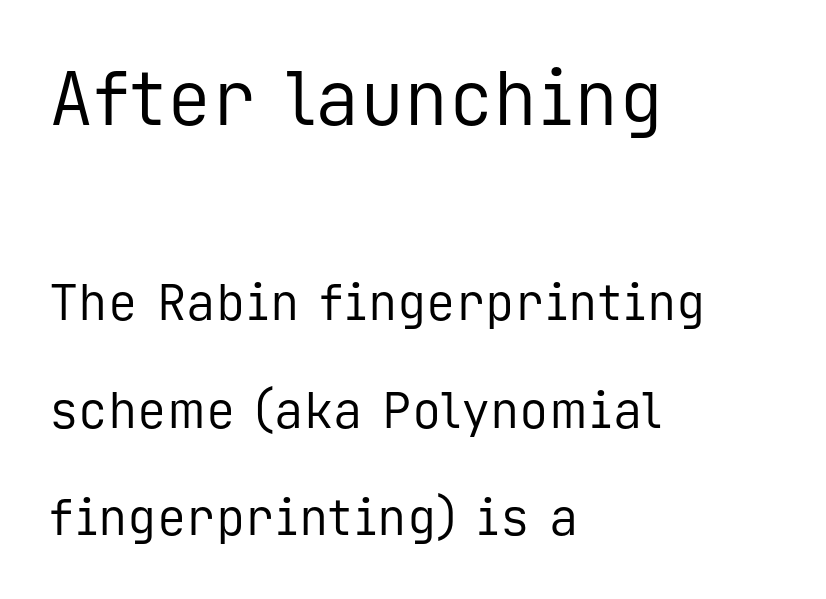
Has an underline been added? It has not. Note: larger setting up top, smaller setting below. The designer went with a sans here, leaving each stem footless. These lines stack with their left ends in a neat column. The rendering keeps characters at their native spacing.
